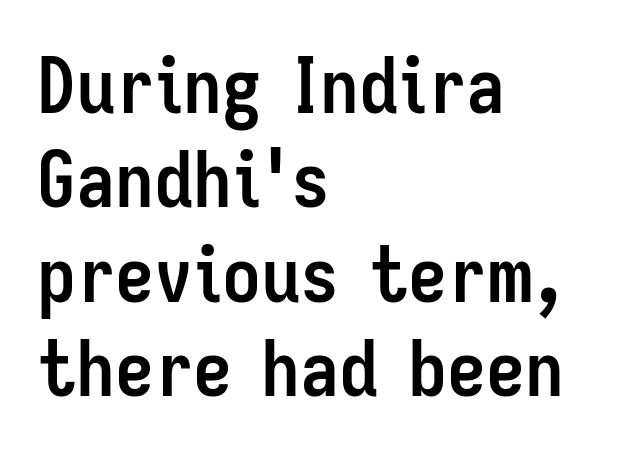
The image shows 78 px semibold, condensed sans-serif type, upright; set left-aligned, line spacing 1.21x, normal letter spacing, not underlined; low stroke contrast and a medium x-height.
